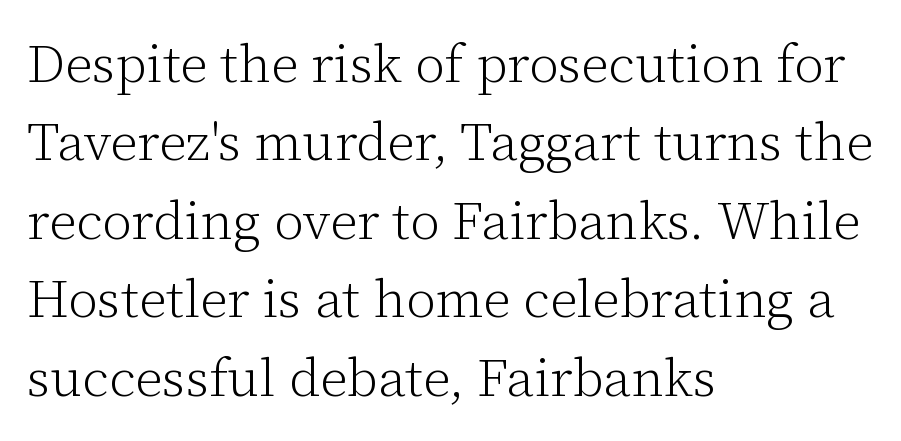
The image shows 53 px light serif type, upright; set left-aligned, normal line spacing (1.48x), normal letter spacing, not underlined; low stroke contrast and a medium x-height.
